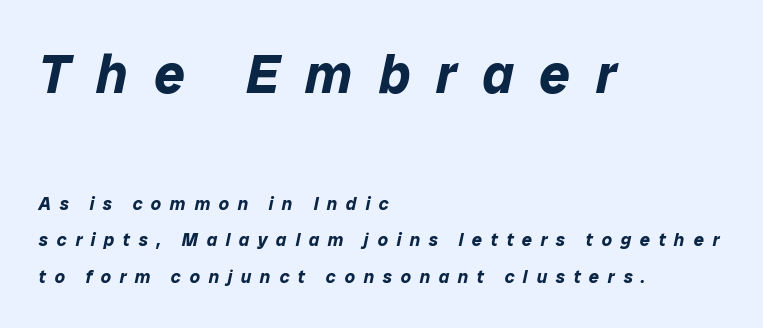
Just letters on the line, the space beneath them empty. The more generous point size was reserved for the upper chunk. One-word summary of the alignment: left. Posture: slanted. There is plenty of visible air inserted between adjacent glyphs.
